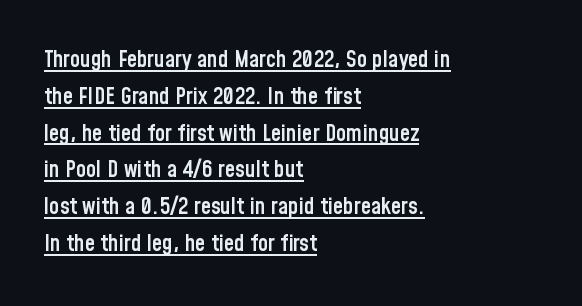
The image shows 23 px text type, upright; set left-aligned, normal line spacing (1.6x), normal letter spacing, underlined.
